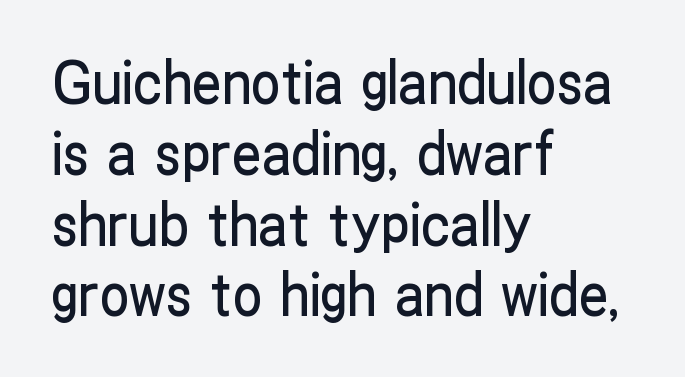
The image shows 59 px condensed sans-serif type, upright; set left-aligned, line spacing 1.2x, normal letter spacing, not underlined; low stroke contrast and a medium x-height.
